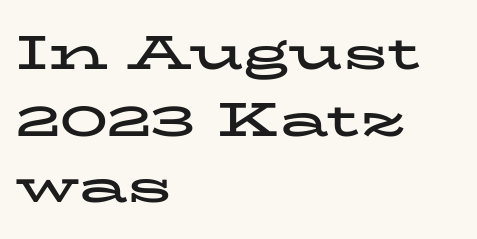
Q: Is the text bold? A: Yes.
Q: Is the text italic (slanted)? A: No, it is upright.
Q: Is the typeface a serif or a sans-serif typeface? A: Serif.
Q: Is the text underlined? A: No.
Q: How is the paragraph aligned? A: Left-aligned.
Q: Is the spacing between letters normal or unusually wide? A: Normal.
Q: Is the spacing between lines tight, normal or loose? A: Normal.
Q: Width (condensed, normal, or wide)? A: Wide.
Q: Stroke contrast? A: Low.
Q: x-height? A: Medium.
Q: Monospaced? A: No.
